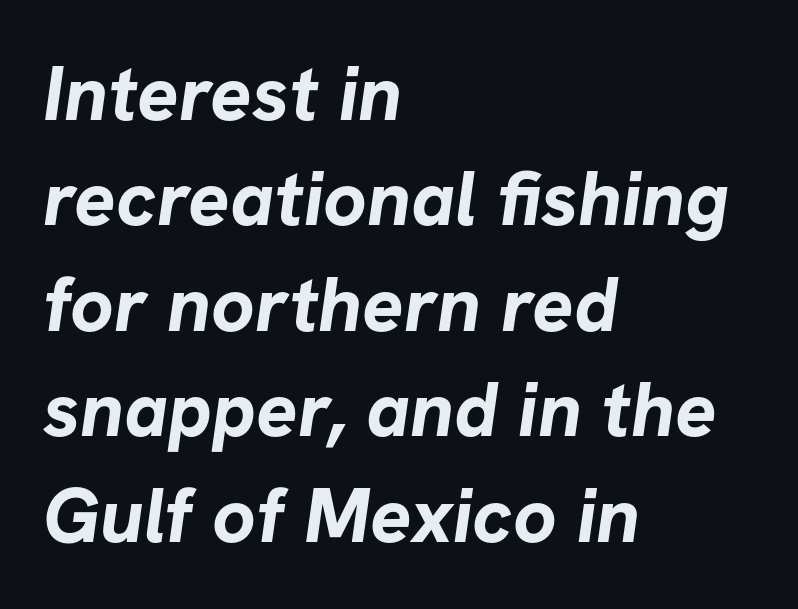
Underline: absent. I'd call this a sans setting — the letters go barefoot. Characters follow at the spacing the type designer built in. These lines are rendered in a variable-pitch font. A full-strength bold gives these letters their thick strokes.
